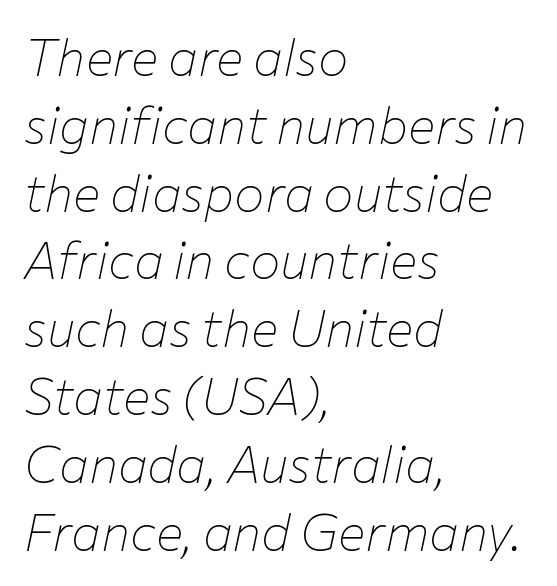
Letter spacing: default. Character widths vary here, with narrow letters taking less room than wide ones. The font is comparable to plain body text, perhaps lighter. You can tell it's italic because the verticals aren't actually vertical.
